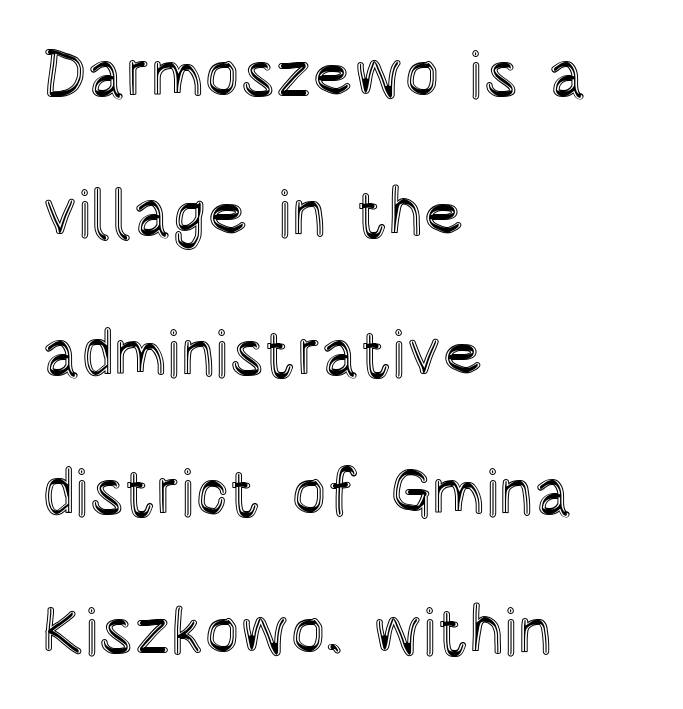
The image shows 66 px condensed type, upright; set left-aligned, loose line spacing (2.11x), normal letter spacing, not underlined; a large x-height.
